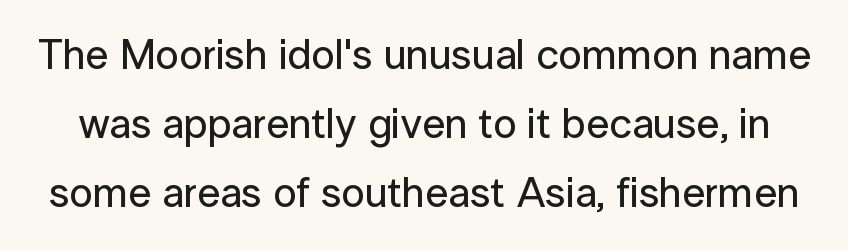
Q: Is the text italic (slanted)? A: No, it is upright.
Q: Is the typeface a serif or a sans-serif typeface? A: Sans-serif.
Q: Is the text underlined? A: No.
Q: Is the spacing between letters normal or unusually wide? A: Normal.
Q: Is the spacing between lines tight, normal or loose? A: Normal.
Q: Width (condensed, normal, or wide)? A: Normal.
Q: Stroke contrast? A: Low.
Q: x-height? A: Medium.
Q: Monospaced? A: No.
